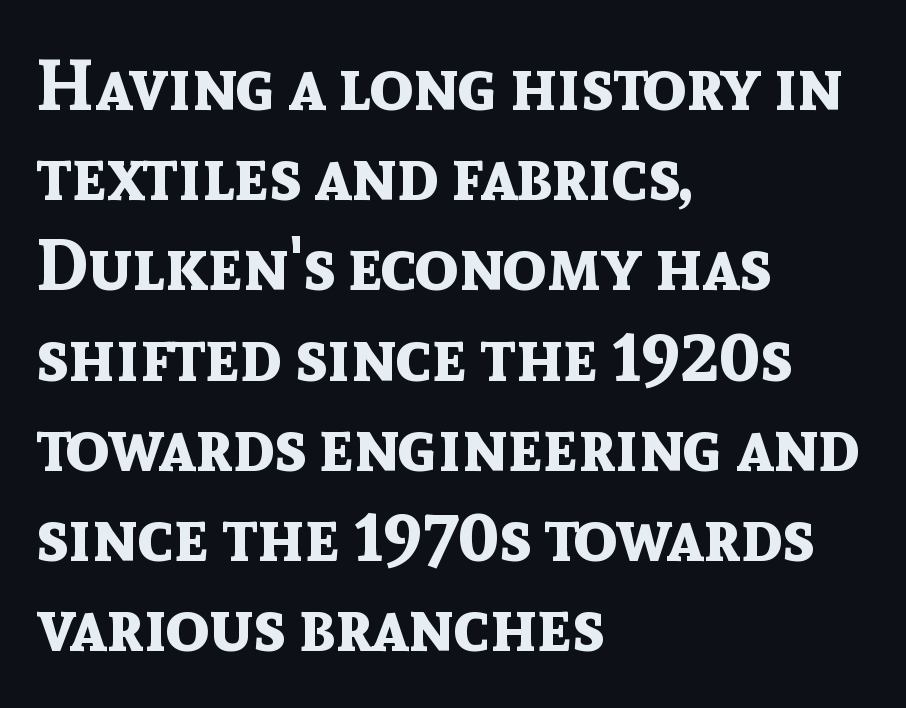
{"serif": "no", "italic": "no", "bold": "yes", "weight": "bold", "width": "normal", "x_height": "medium", "monospaced": "no", "underline": "no", "align": "left", "line_spacing": "normal", "line_spacing_ratio": 1.27, "letter_spacing": "normal", "letter_spacing_em": 0.0, "glyph_px": 71}
